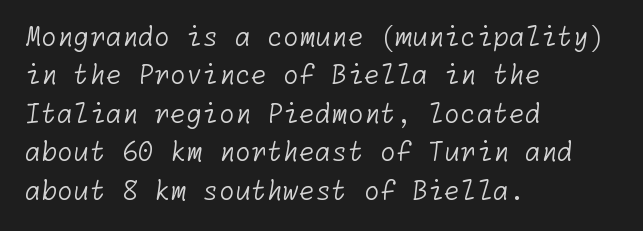
The image shows 26 px text type; set left-aligned, normal line spacing (1.48x), normal letter spacing, not underlined.
